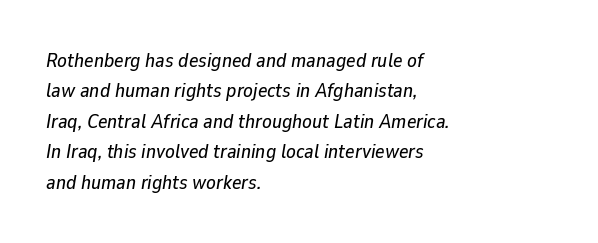
The image shows 20 px text type, italic (leaning right); set left-aligned, normal line spacing (1.52x), normal letter spacing, not underlined.
